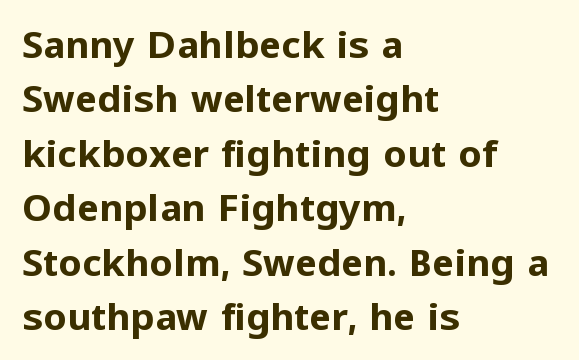
The image shows 37 px bold sans-serif type, upright; set left-aligned, normal line spacing (1.47x), normal letter spacing, not underlined; low stroke contrast and a medium x-height.
